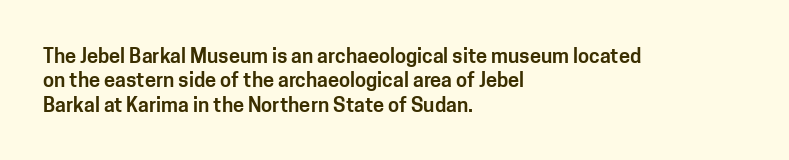
The image shows 20 px text type, upright; set left-aligned, line spacing 1.22x, normal letter spacing, not underlined.
